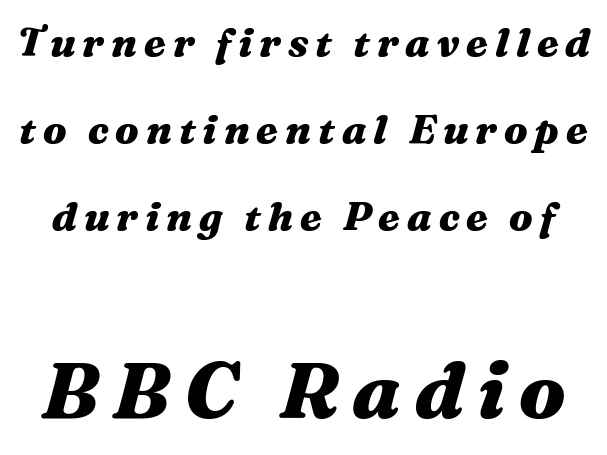
{"italic": "yes", "lean": "right", "slant_degrees": 16, "bold": "yes", "weight": "heavy", "width": "wide", "stroke_contrast": "medium", "x_height": "medium", "monospaced": "no", "underline": "no", "line_spacing": "loose", "line_spacing_ratio": 2.17, "larger_block": "second", "size_ratio": 1.98, "glyph_px": 79}
